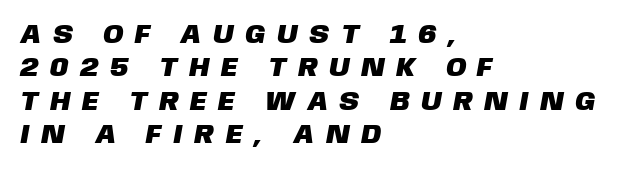
The space directly below the letters is spotless. Caption: multi-line text, flush left, ragged right. Short note: letters widely spaced.
